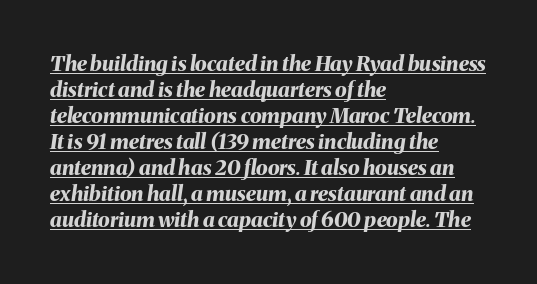
The image shows 21 px bold type, italic (leaning right); set left-aligned, line spacing 1.24x, normal letter spacing, underlined.
